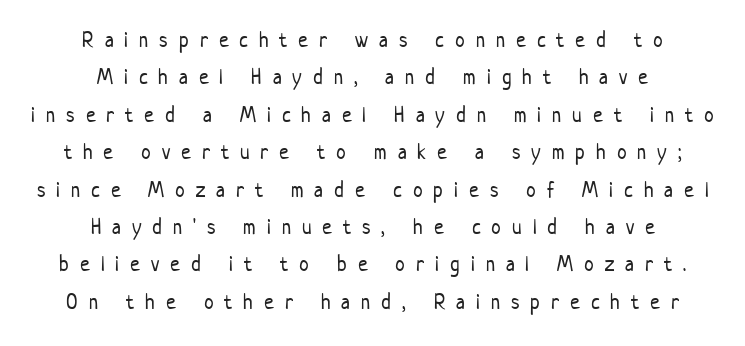
The image shows 22 px text type, upright; set centered, normal line spacing (1.7x), unusually wide letter spacing (+0.5 em), not underlined.
